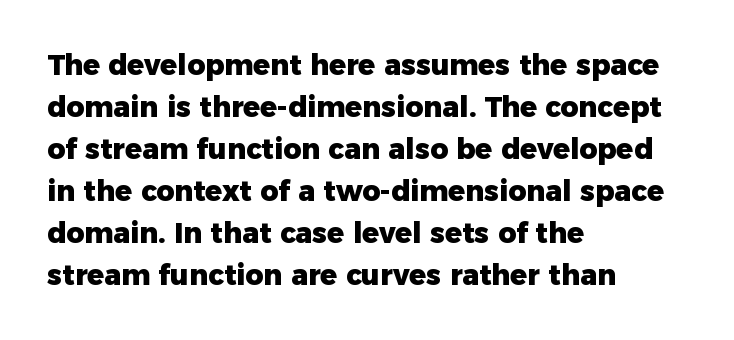
The image shows 28 px heavy sans-serif type, upright; set left-aligned, normal line spacing (1.5x), normal letter spacing, not underlined; low stroke contrast and a medium x-height.
